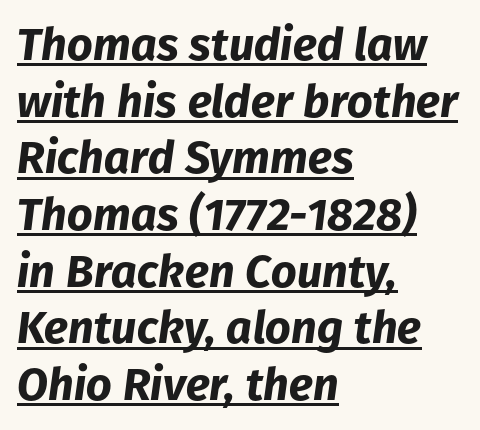
Q: Is the text bold? A: Yes.
Q: Is the text italic (slanted)? A: Yes, it leans right by about 8 degrees.
Q: Is the text underlined? A: Yes.
Q: How is the paragraph aligned? A: Left-aligned.
Q: Is the spacing between letters normal or unusually wide? A: Normal.
Q: Is the spacing between lines tight, normal or loose? A: Normal.
Q: Width (condensed, normal, or wide)? A: Normal.
Q: Stroke contrast? A: Low.
Q: x-height? A: Medium.
Q: Monospaced? A: No.
